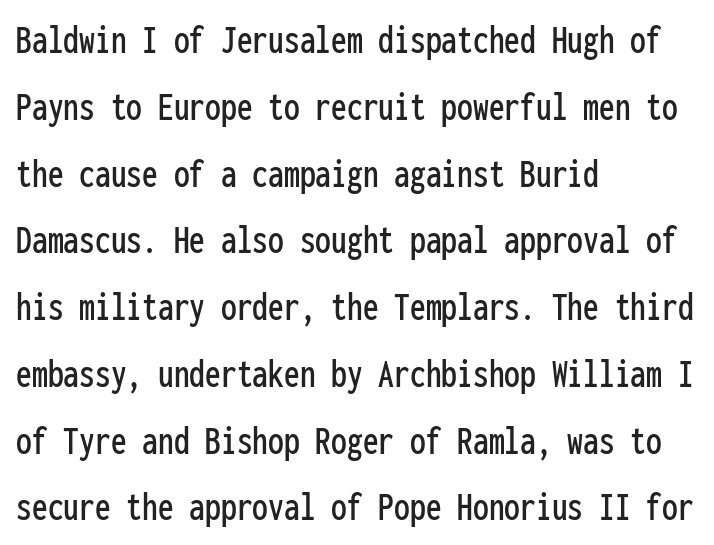
{"serif": "no", "italic": "no", "width": "condensed", "stroke_contrast": "low", "x_height": "medium", "monospaced": "yes", "underline": "no", "align": "left", "line_spacing": "normal", "line_spacing_ratio": 1.59, "letter_spacing": "normal", "letter_spacing_em": 0.0, "glyph_px": 42}
